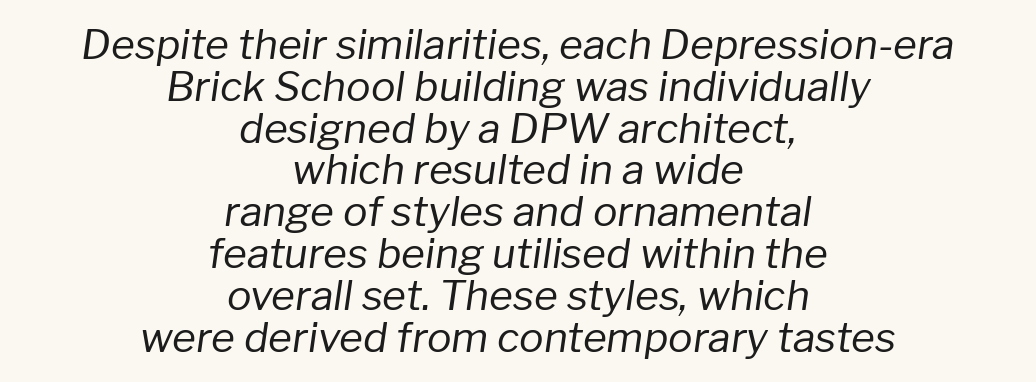
Q: Is the text bold? A: No.
Q: Is the text italic (slanted)? A: Yes, it leans right by about 8 degrees.
Q: Is the text underlined? A: No.
Q: How is the paragraph aligned? A: Centered.
Q: Is the spacing between letters normal or unusually wide? A: Normal.
Q: Is the spacing between lines tight, normal or loose? A: Tight.
Q: Width (condensed, normal, or wide)? A: Normal.
Q: Stroke contrast? A: Low.
Q: x-height? A: Medium.
Q: Monospaced? A: No.
